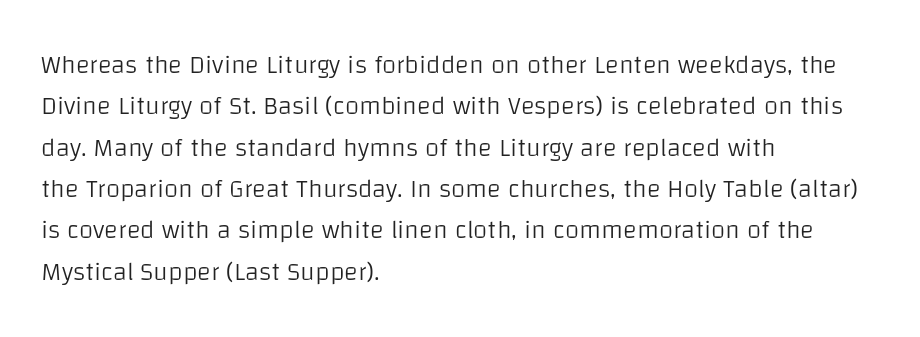
Q: Is the text bold? A: No.
Q: Is the text italic (slanted)? A: No, it is upright.
Q: Is the text underlined? A: No.
Q: How is the paragraph aligned? A: Left-aligned.
Q: Is the spacing between letters normal or unusually wide? A: Normal.
Q: Is the spacing between lines tight, normal or loose? A: Normal.
